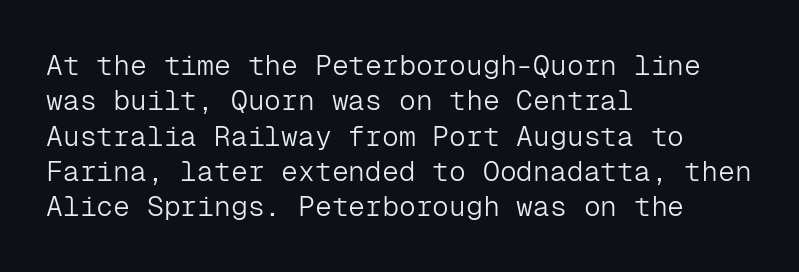
No italicization has been applied; the sample stays upright. The typeface chosen for these lines omits serifs. The block of text has a typical density, with ordinary space between rows. Type without underlining. Each stroke keeps to a modest, everyday thickness or less. Does the copy run flush right? No — it runs flush left.
